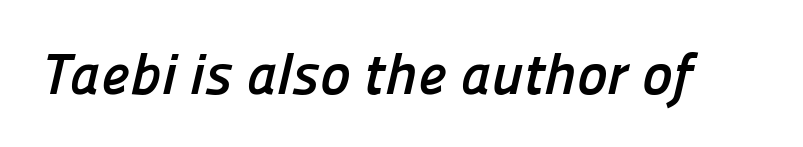
{"serif": "no", "bold": "yes", "weight": "semibold", "width": "normal", "stroke_contrast": "low", "x_height": "medium", "monospaced": "no", "underline": "no", "letter_spacing": "normal", "letter_spacing_em": 0.0, "glyph_px": 58}
